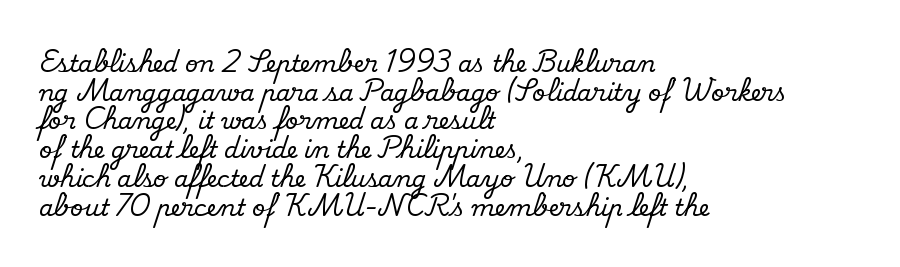
The letters sit at their default tracking, neither squeezed nor spread. The space between consecutive lines is moderate. This sample is left-justified, so line endings fall wherever the words run out. The string is rendered with underlining switched off.
